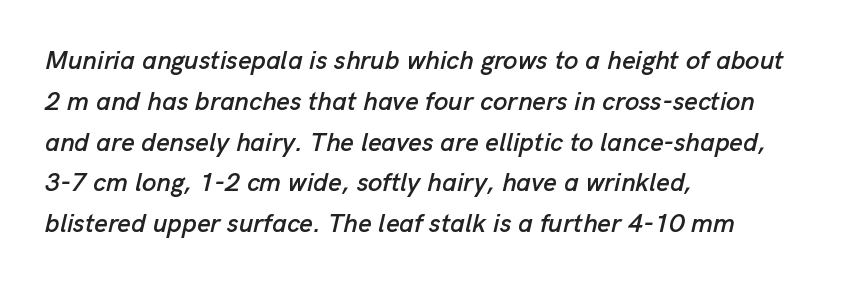
The image shows 26 px text type, italic (leaning right); set left-aligned, normal line spacing (1.57x), normal letter spacing, not underlined.
